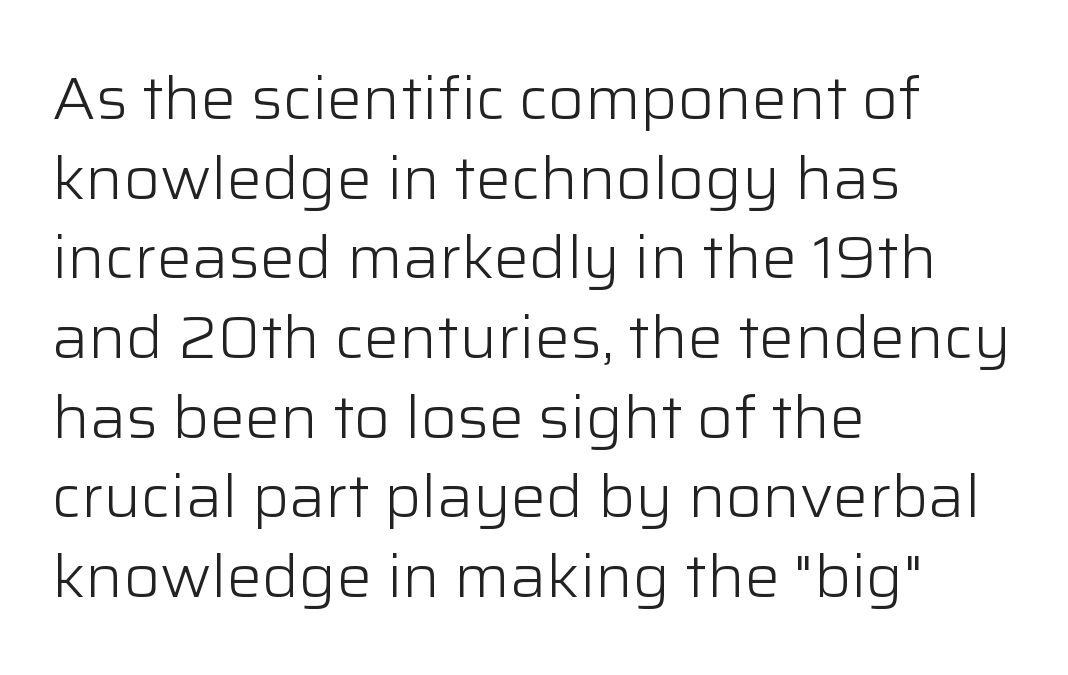
{"serif": "no", "italic": "no", "bold": "no", "weight": "light", "width": "normal", "stroke_contrast": "low", "x_height": "medium", "monospaced": "no", "underline": "no", "align": "left", "line_spacing": "normal", "line_spacing_ratio": 1.35, "letter_spacing": "normal", "letter_spacing_em": 0.0, "glyph_px": 59}
